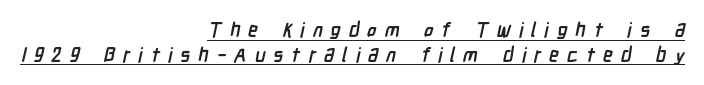
{"bold": "yes", "underline": "yes", "align": "right", "line_spacing_ratio": 1.24, "letter_spacing": "wide", "letter_spacing_em": 0.39, "glyph_px": 20}
